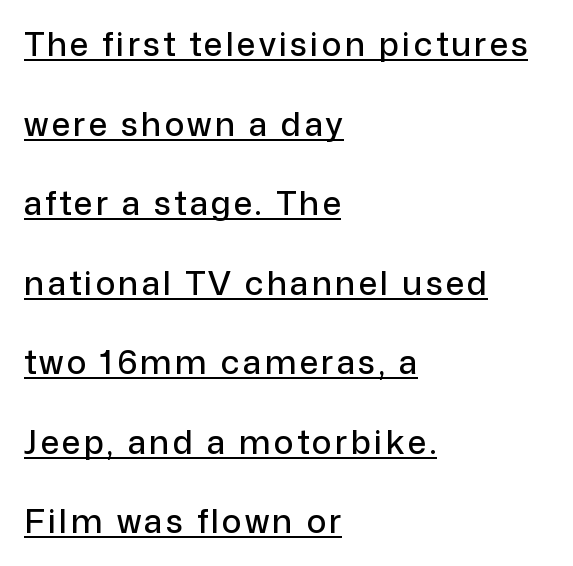
Q: Is the text italic (slanted)? A: No, it is upright.
Q: Is the typeface a serif or a sans-serif typeface? A: Sans-serif.
Q: Is the text underlined? A: Yes.
Q: How is the paragraph aligned? A: Left-aligned.
Q: Is the spacing between lines tight, normal or loose? A: Loose.
Q: Width (condensed, normal, or wide)? A: Normal.
Q: Stroke contrast? A: Low.
Q: x-height? A: Medium.
Q: Monospaced? A: No.
